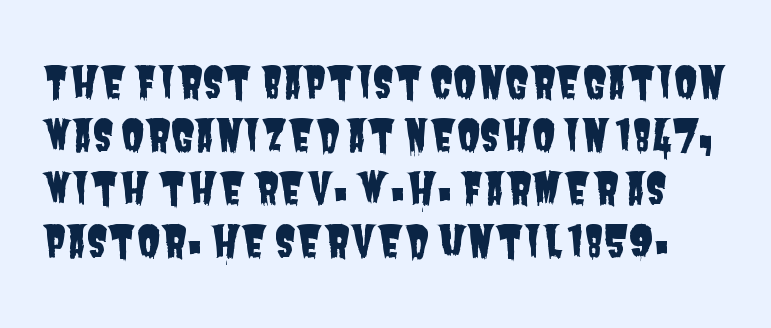
Q: Is the typeface a serif or a sans-serif typeface? A: Sans-serif.
Q: Is the text underlined? A: No.
Q: Is the spacing between letters normal or unusually wide? A: Normal.
Q: Width (condensed, normal, or wide)? A: Condensed.
Q: Stroke contrast? A: Low.
Q: x-height? A: Large.
Q: Monospaced? A: No.
